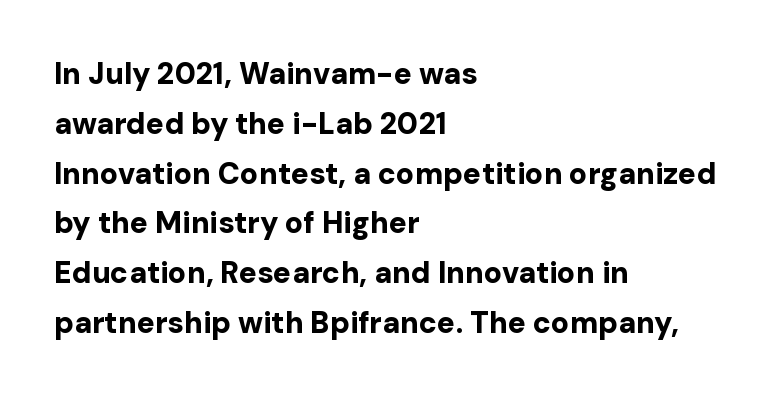
Is this a fixed-width face? No — the glyphs have proportional, varying widths. Each glyph is drawn with heavy, bold strokes. No extra tracking has been applied to these lines. Words float on clear page, feet unadorned.
